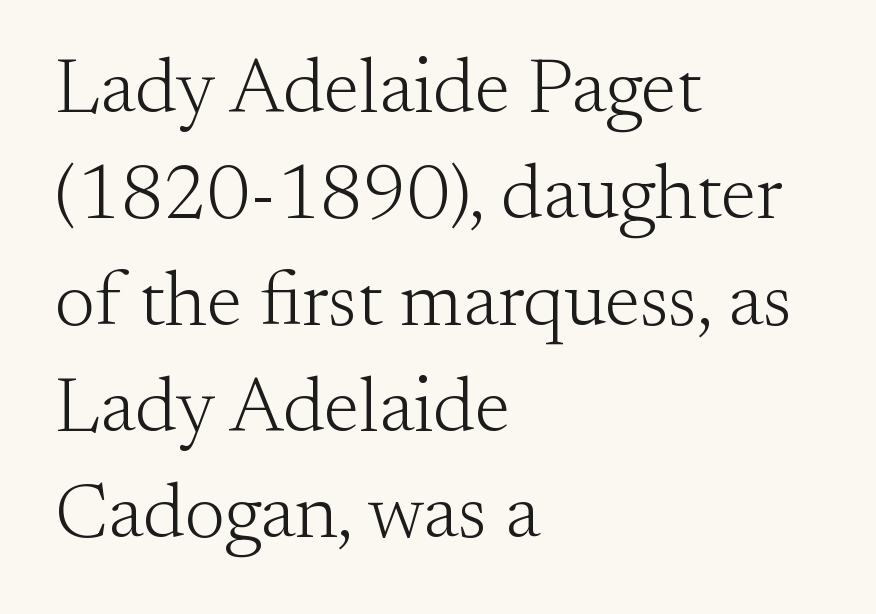
{"serif": "yes", "italic": "no", "bold": "no", "weight": "light", "width": "normal", "stroke_contrast": "medium", "x_height": "small", "monospaced": "no", "underline": "no", "align": "left", "line_spacing": "normal", "line_spacing_ratio": 1.38, "letter_spacing": "normal", "letter_spacing_em": 0.0, "glyph_px": 77}
